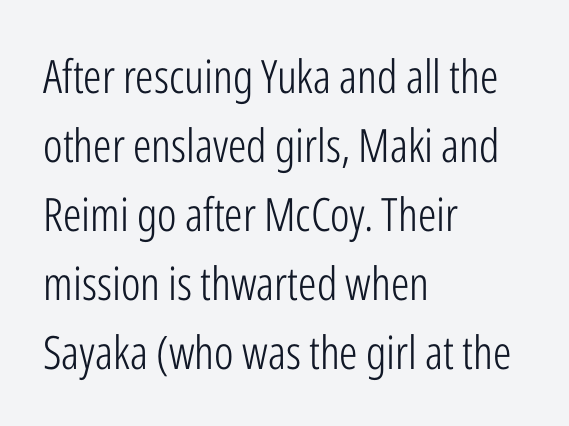
The image shows 46 px light, condensed sans-serif type, upright; set left-aligned, normal line spacing (1.5x), normal letter spacing, not underlined; low stroke contrast and a medium x-height.
